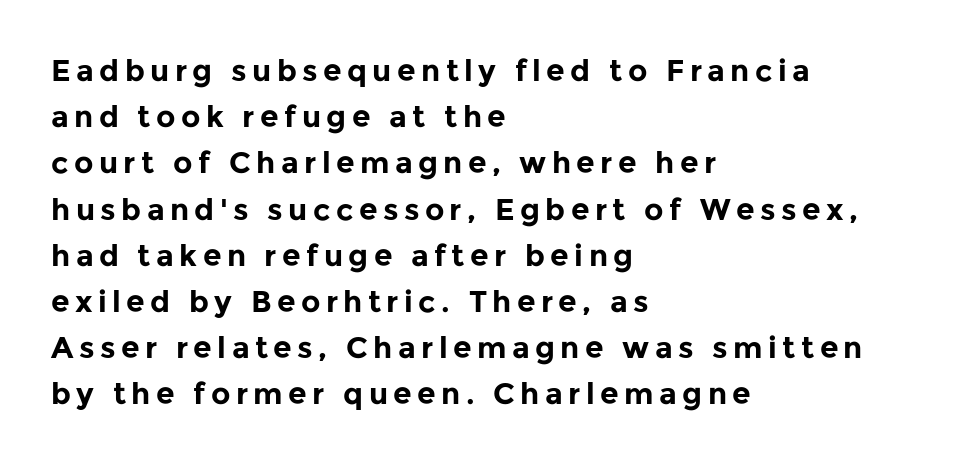
{"serif": "no", "italic": "no", "bold": "yes", "weight": "bold", "width": "normal", "stroke_contrast": "low", "x_height": "medium", "monospaced": "no", "underline": "no", "align": "left", "line_spacing": "normal", "line_spacing_ratio": 1.54, "glyph_px": 30}
